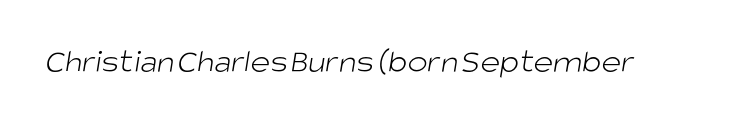
The image shows 34 px light sans-serif type; set normal letter spacing, not underlined; low stroke contrast and a large x-height.
